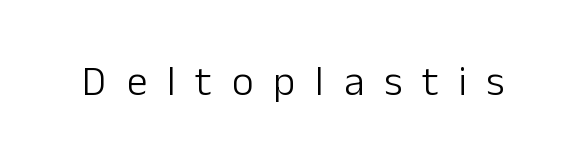
The image shows 42 px light sans-serif type, upright; set unusually wide letter spacing (+0.47 em), not underlined; low stroke contrast and a medium x-height.
